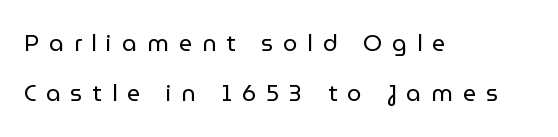
In terms of letterspacing, this is a distinctly airy, spread setting. The vertical gap from one line to the next is large. Visually the block forms a straight wall on the left and a jagged coastline on the right. Heaviness? Minimal to ordinary, like unemphasized prose. Posture: vertical.
